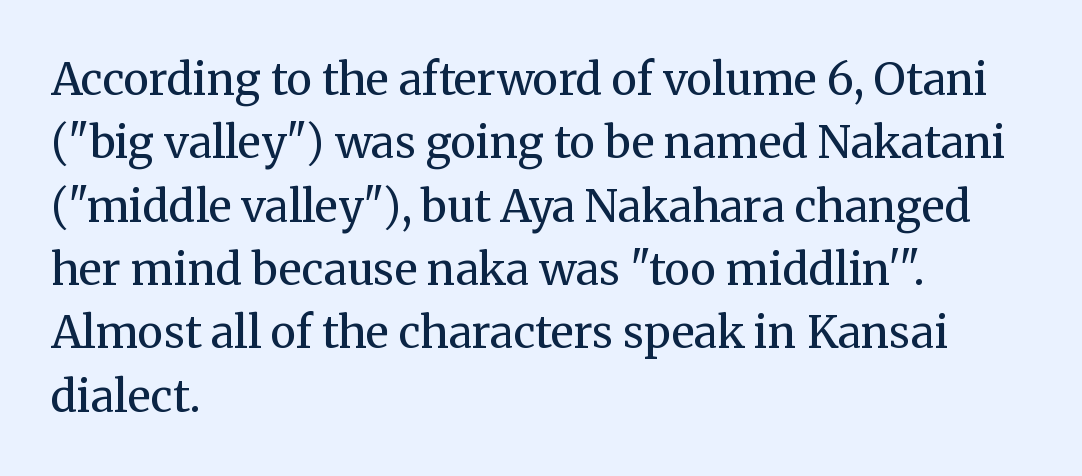
The area under the type is left untouched. A light-to-regular cut is what we see here. The letters sit at their default tracking, neither squeezed nor spread. Each letter's strokes conclude with small projecting serifs. A typesetter would call this proportional, since set widths differ per character. The space between consecutive lines is moderate.
